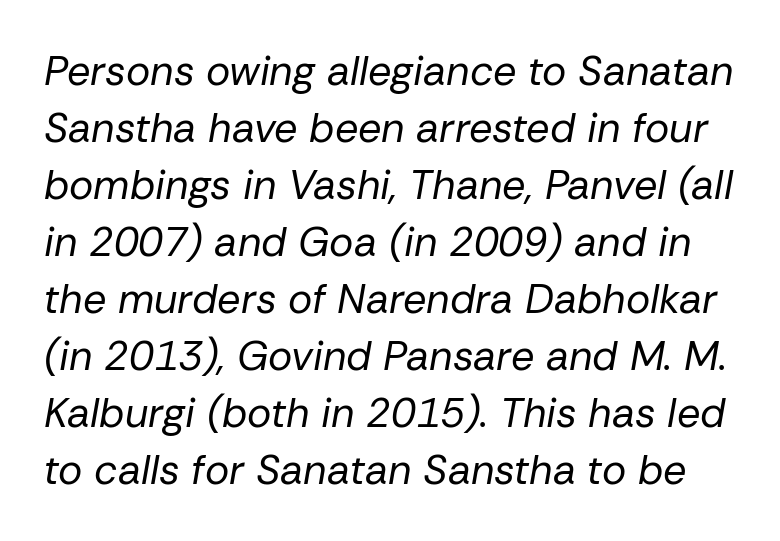
Q: Is the text bold? A: No.
Q: Is the text italic (slanted)? A: Yes, it leans right by about 10 degrees.
Q: Is the text underlined? A: No.
Q: Is the spacing between letters normal or unusually wide? A: Normal.
Q: Is the spacing between lines tight, normal or loose? A: Normal.
Q: Width (condensed, normal, or wide)? A: Normal.
Q: Stroke contrast? A: Low.
Q: x-height? A: Medium.
Q: Monospaced? A: No.
